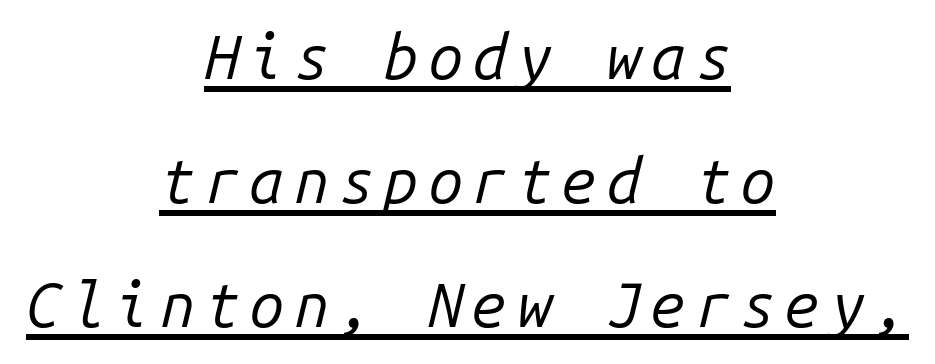
Q: Is the text bold? A: No.
Q: Is the text italic (slanted)? A: Yes, it leans right by about 14 degrees.
Q: Is the text underlined? A: Yes.
Q: How is the paragraph aligned? A: Centered.
Q: Is the spacing between lines tight, normal or loose? A: Loose.
Q: Width (condensed, normal, or wide)? A: Normal.
Q: Stroke contrast? A: Low.
Q: x-height? A: Medium.
Q: Monospaced? A: Yes.
